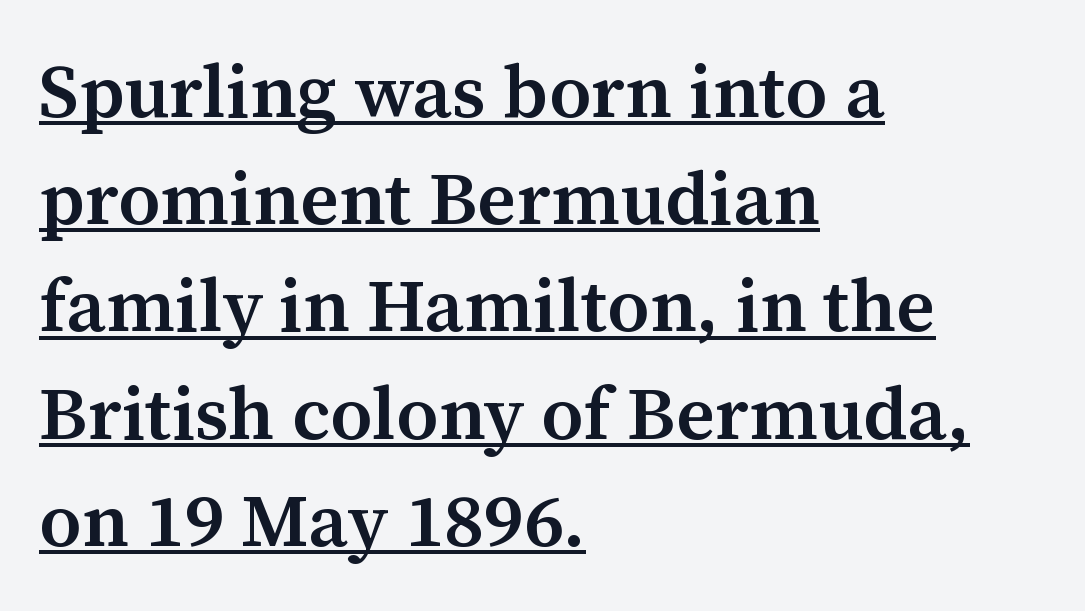
Q: Is the text bold? A: Semi-bold.
Q: Is the text italic (slanted)? A: No, it is upright.
Q: Is the typeface a serif or a sans-serif typeface? A: Serif.
Q: Is the text underlined? A: Yes.
Q: How is the paragraph aligned? A: Left-aligned.
Q: Is the spacing between letters normal or unusually wide? A: Normal.
Q: Is the spacing between lines tight, normal or loose? A: Normal.
Q: Width (condensed, normal, or wide)? A: Normal.
Q: Stroke contrast? A: Medium.
Q: x-height? A: Medium.
Q: Monospaced? A: No.
